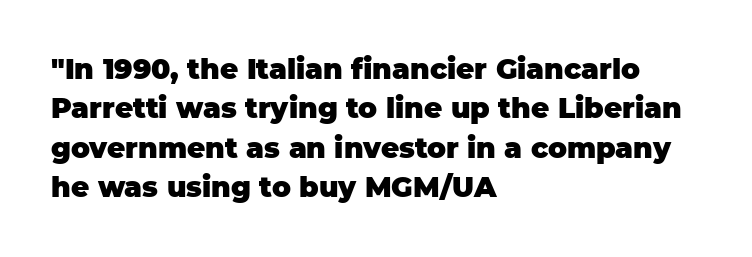
This rendering features lettering with no underline. The type sits square on the baseline with zero lean. Heavy, bold letterforms. Reading down the column, the eye jumps a familiar distance to each next line.
